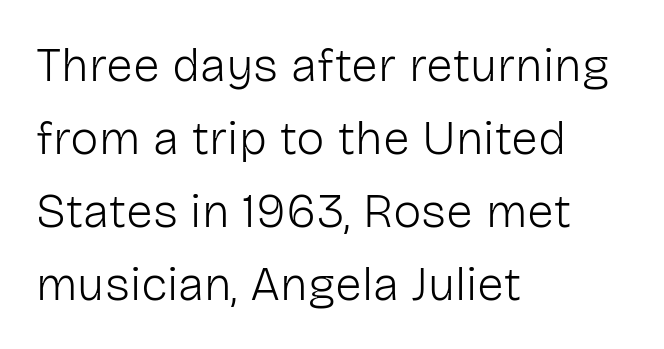
Q: Is the text bold? A: No.
Q: Is the text italic (slanted)? A: No, it is upright.
Q: Is the typeface a serif or a sans-serif typeface? A: Sans-serif.
Q: Is the text underlined? A: No.
Q: How is the paragraph aligned? A: Left-aligned.
Q: Is the spacing between letters normal or unusually wide? A: Normal.
Q: Is the spacing between lines tight, normal or loose? A: Normal.
Q: Width (condensed, normal, or wide)? A: Normal.
Q: Stroke contrast? A: Low.
Q: x-height? A: Medium.
Q: Monospaced? A: No.
